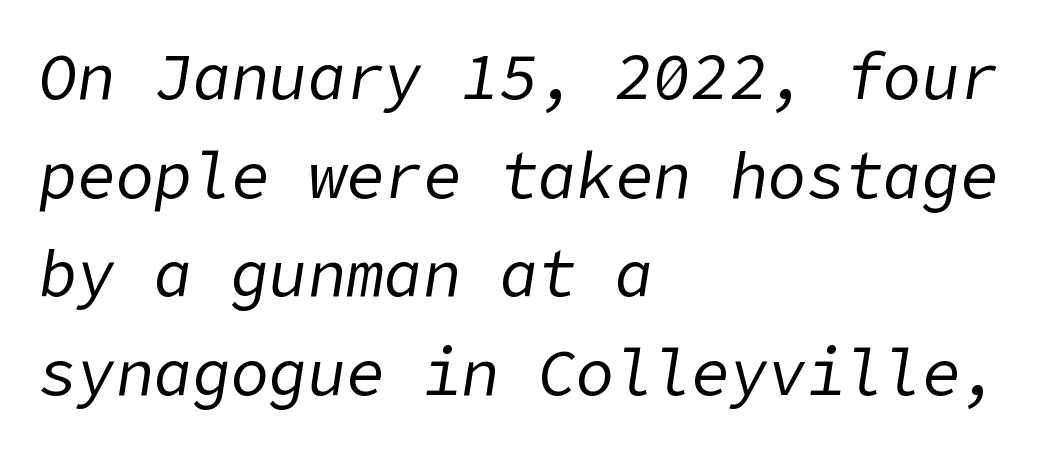
{"italic": "yes", "lean": "right", "slant_degrees": 9, "bold": "no", "weight": "regular", "width": "normal", "stroke_contrast": "low", "x_height": "medium", "underline": "no", "align": "left", "line_spacing": "normal", "line_spacing_ratio": 1.54, "letter_spacing": "normal", "letter_spacing_em": 0.0, "glyph_px": 64}
